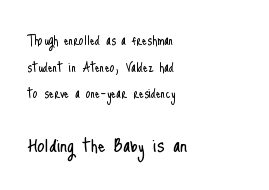
{"italic": "no", "bold": "no", "underline": "no", "align": "left", "line_spacing": "normal", "line_spacing_ratio": 1.66, "letter_spacing": "normal", "letter_spacing_em": 0.0, "larger_block": "second", "size_ratio": 1.5, "glyph_px": 24}
